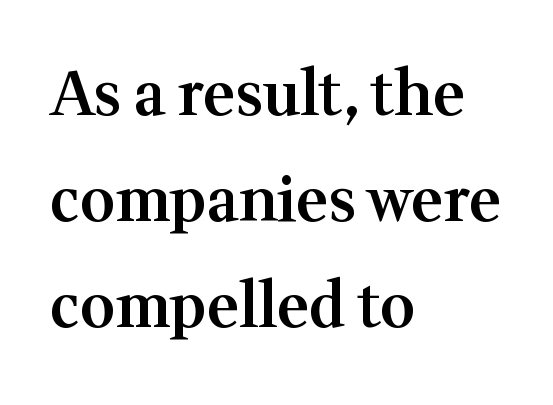
The image shows 61 px semibold serif type, upright; set left-aligned, line spacing 1.74x, normal letter spacing, not underlined; medium stroke contrast and a medium x-height.
